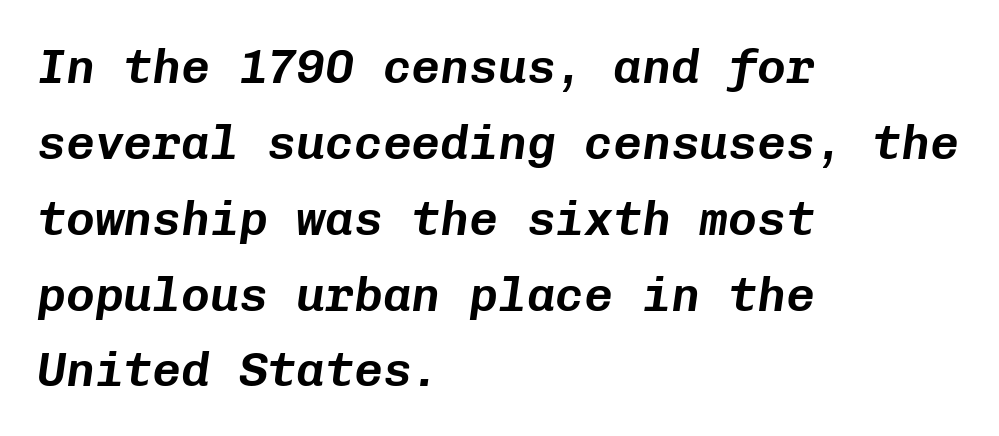
Q: Is the text italic (slanted)? A: Yes, it leans right by about 8 degrees.
Q: Is the text underlined? A: No.
Q: How is the paragraph aligned? A: Left-aligned.
Q: Is the spacing between letters normal or unusually wide? A: Normal.
Q: Is the spacing between lines tight, normal or loose? A: Normal.
Q: Width (condensed, normal, or wide)? A: Normal.
Q: Stroke contrast? A: Low.
Q: x-height? A: Medium.
Q: Monospaced? A: Yes.
